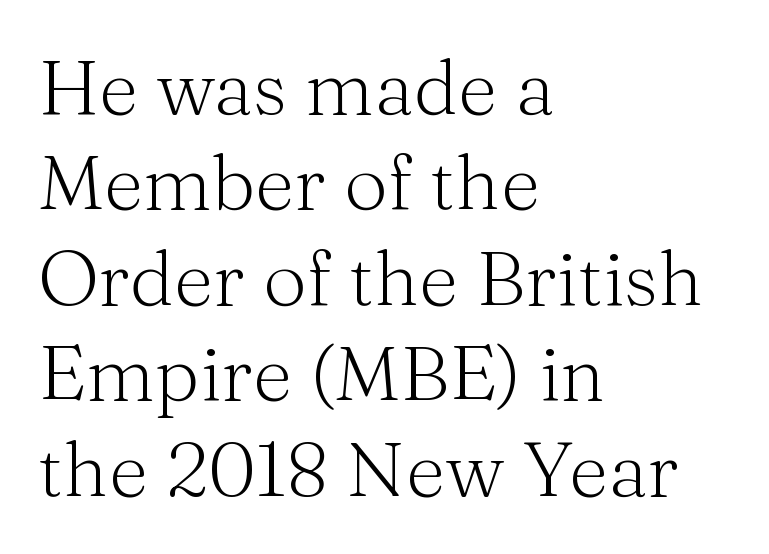
The typesetting does not lean heavy: it is not bold. The horizontal fit of the characters is conventional and even. Tall strokes in this sample are plumb rather than angled. The space directly below the letters is spotless.
